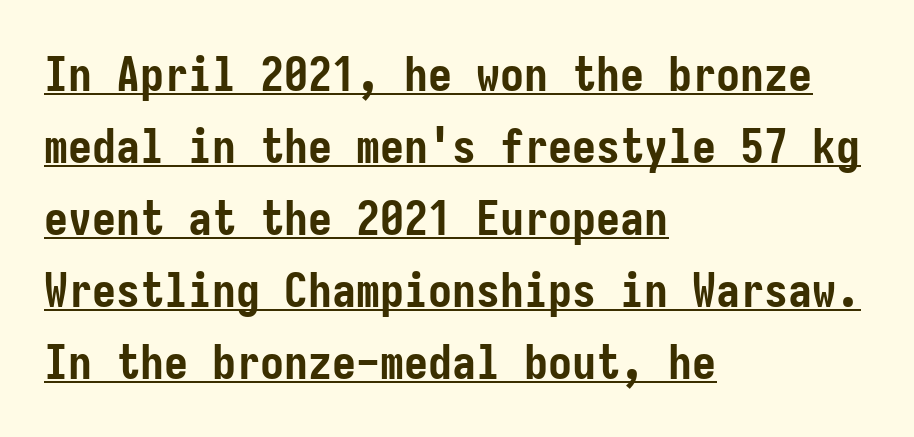
Q: Is the text bold? A: Yes.
Q: Is the text italic (slanted)? A: No, it is upright.
Q: Is the typeface a serif or a sans-serif typeface? A: Sans-serif.
Q: Is the text underlined? A: Yes.
Q: How is the paragraph aligned? A: Left-aligned.
Q: Is the spacing between letters normal or unusually wide? A: Normal.
Q: Is the spacing between lines tight, normal or loose? A: Normal.
Q: Width (condensed, normal, or wide)? A: Condensed.
Q: Stroke contrast? A: Low.
Q: x-height? A: Medium.
